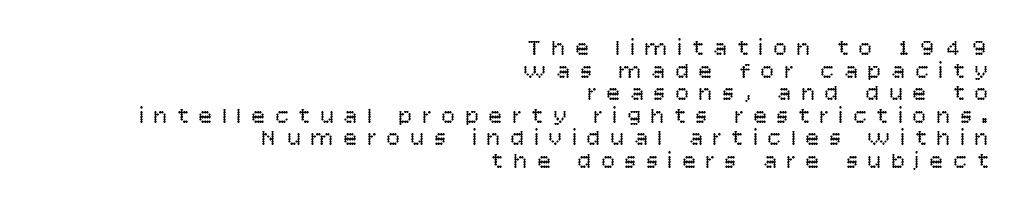
{"italic": "no", "bold": "no", "underline": "no", "align": "right", "line_spacing": "tight", "line_spacing_ratio": 0.98, "letter_spacing": "wide", "letter_spacing_em": 0.43, "glyph_px": 23}
